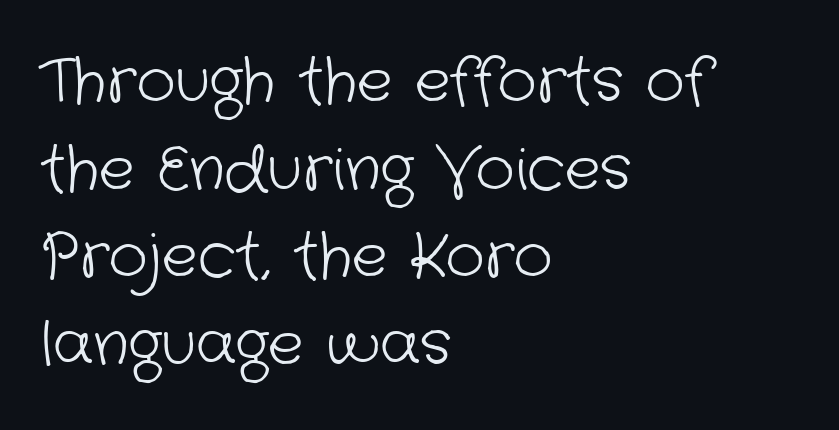
Q: Is the text bold? A: No.
Q: Is the typeface a serif or a sans-serif typeface? A: Sans-serif.
Q: Is the text underlined? A: No.
Q: How is the paragraph aligned? A: Left-aligned.
Q: Is the spacing between letters normal or unusually wide? A: Normal.
Q: Is the spacing between lines tight, normal or loose? A: Normal.
Q: Width (condensed, normal, or wide)? A: Normal.
Q: Stroke contrast? A: Low.
Q: x-height? A: Medium.
Q: Monospaced? A: No.
